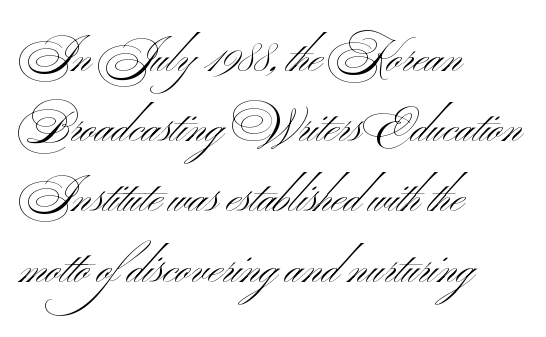
{"serif": "no", "bold": "no", "weight": "light", "width": "wide", "stroke_contrast": "medium", "x_height": "small", "monospaced": "no", "underline": "no", "align": "left", "line_spacing": "normal", "line_spacing_ratio": 1.56, "letter_spacing": "normal", "letter_spacing_em": 0.0, "glyph_px": 45}
